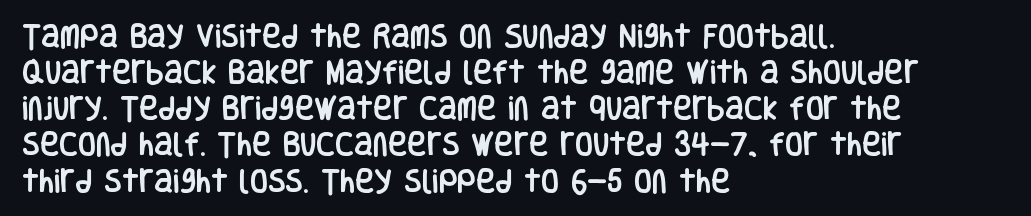
A typesetter would mark this as roman, not italic. Every row of glyphs begins at an identical x-position on the left. Descenders are the only things crossing below the line. Horizontal bands of white between lines are of average thickness.
